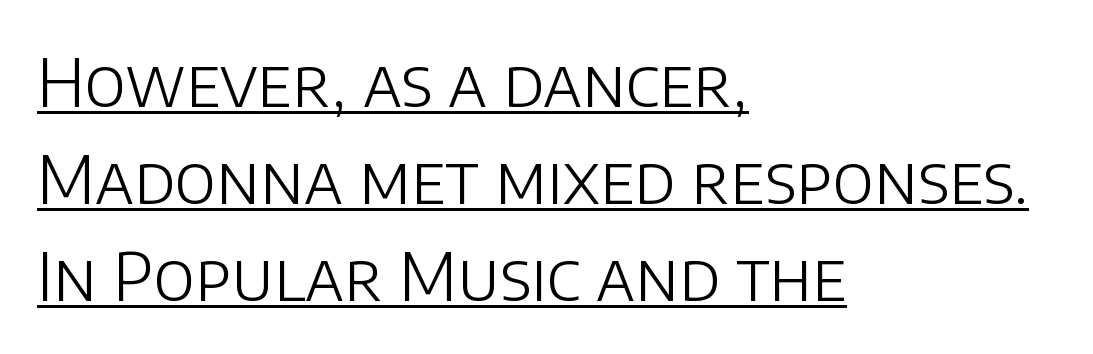
{"serif": "no", "italic": "no", "bold": "no", "weight": "light", "width": "normal", "stroke_contrast": "low", "x_height": "large", "monospaced": "no", "underline": "yes", "align": "left", "line_spacing": "normal", "line_spacing_ratio": 1.45, "letter_spacing": "normal", "letter_spacing_em": 0.0, "glyph_px": 67}
